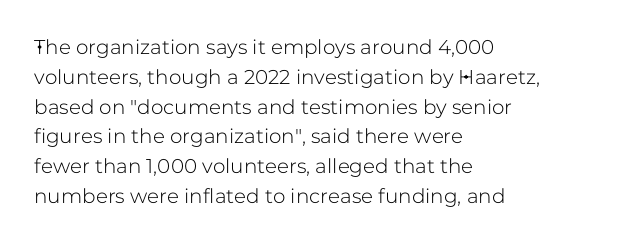
The image shows 20 px text type, upright; set left-aligned, normal line spacing (1.49x), normal letter spacing, not underlined.
